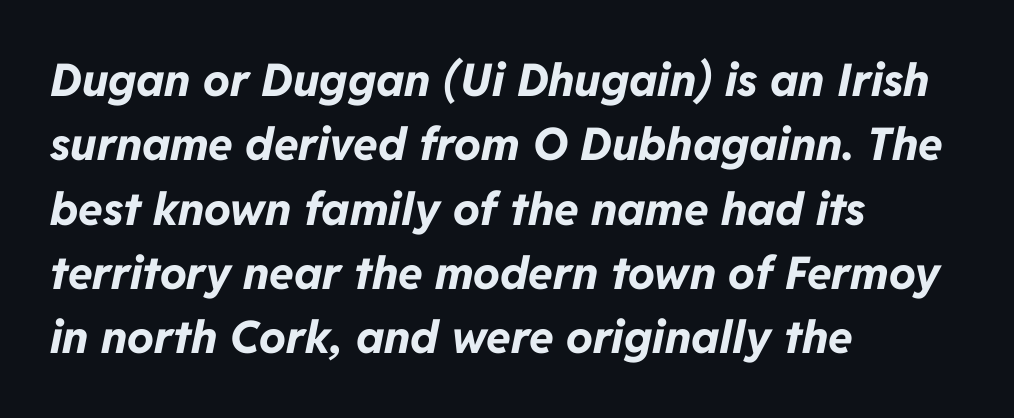
Yep, that's italic — everything's leaning. The gap between lines stays unmarked. You could not count columns in this text — the font is proportionally spaced. The paragraph has a hard left edge and a soft right edge. Each word holds together tightly as a unit, with standard inter-letter gaps.
